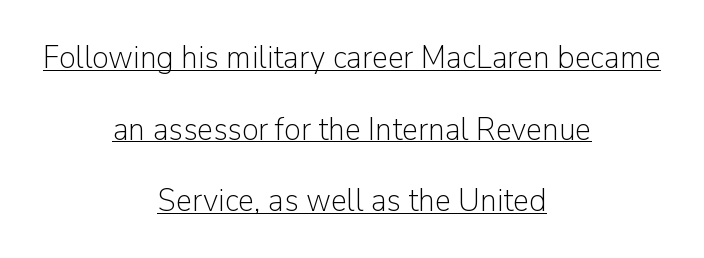
{"serif": "no", "italic": "no", "bold": "no", "weight": "light", "width": "normal", "stroke_contrast": "low", "x_height": "medium", "monospaced": "no", "underline": "yes", "align": "center", "line_spacing": "loose", "line_spacing_ratio": 2.17, "letter_spacing": "normal", "letter_spacing_em": 0.0, "glyph_px": 33}
